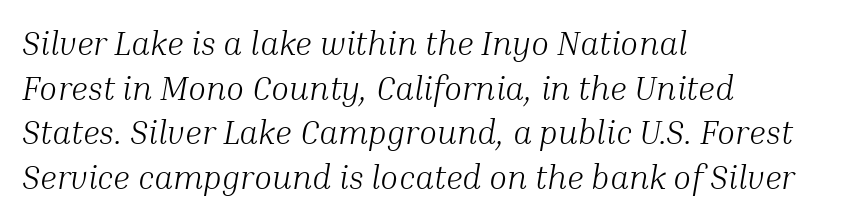
Here the designer chose a conventional face with non-uniform glyph widths. Look at the tracking — it's just the regular setting, nothing added. In CSS terms this would be text-align: left. It's the slanting kind of type.
